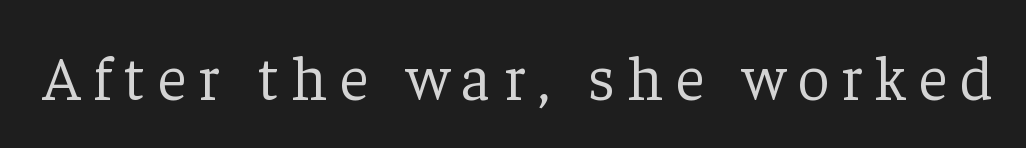
Serifs: yes, visible at the terminals of the letterforms. Counters stay open thanks to moderate or lighter strokes. Spacing verdict: proportional, widths tailored to each character. Quick note: not italic, upright. The area under the type is left untouched. Caption: expanded tracking, letters set apart.
